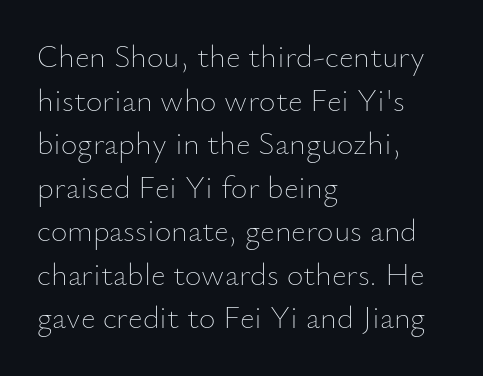
One-word summary of the alignment: left. The tracking reads as untouched default to a designer's eye. The vertical gap from one line to the next is medium. Do the characters align in a grid? No, the font is proportional. Type without underlining.
